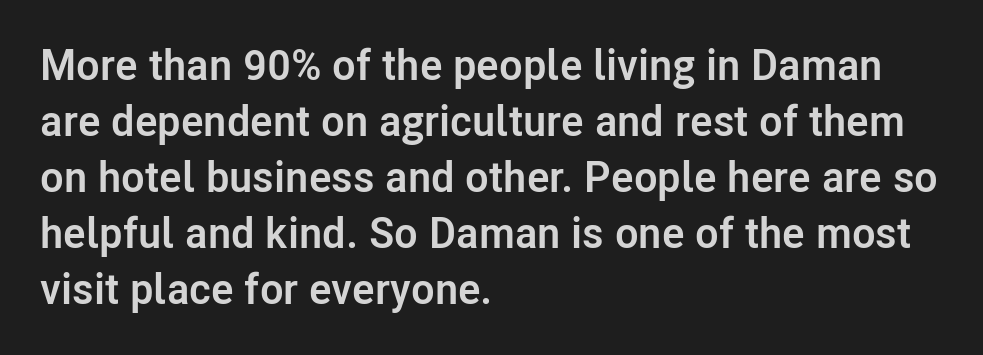
The rendering keeps characters at their native spacing. The baseline area is clear. Spacing verdict: proportional, widths tailored to each character. What kind of face is this? One without serifs — a sans.
